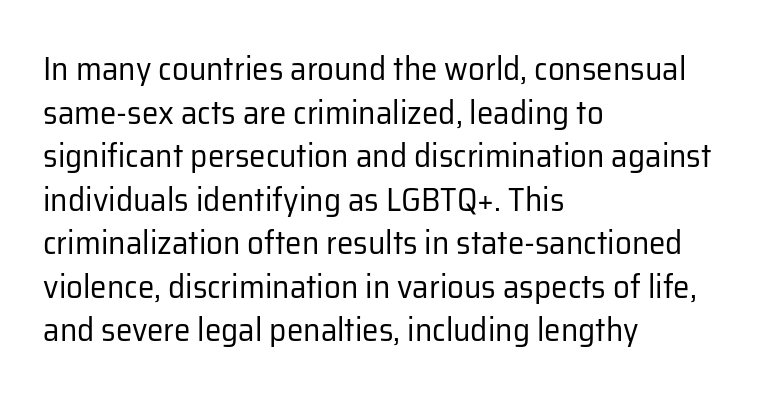
The image shows 33 px regular-weight sans-serif type, upright; set left-aligned, normal line spacing (1.32x), normal letter spacing, not underlined; low stroke contrast and a medium x-height.
